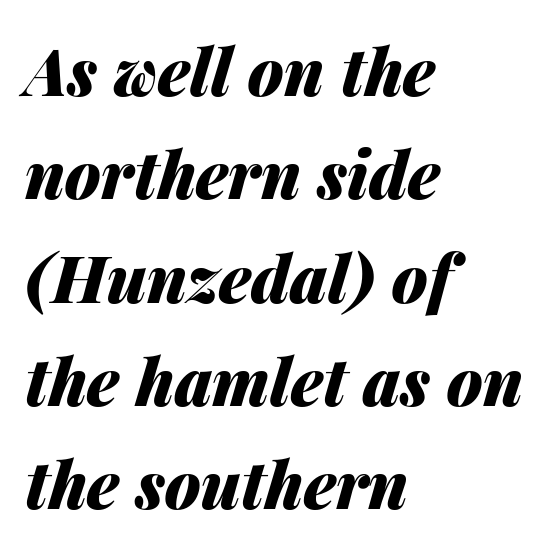
This sample keeps an unexceptional amount of space between lines. In CSS terms this would be text-align: left. The strip under each line holds only bare page. Rendered with sloped, italic letterforms.
